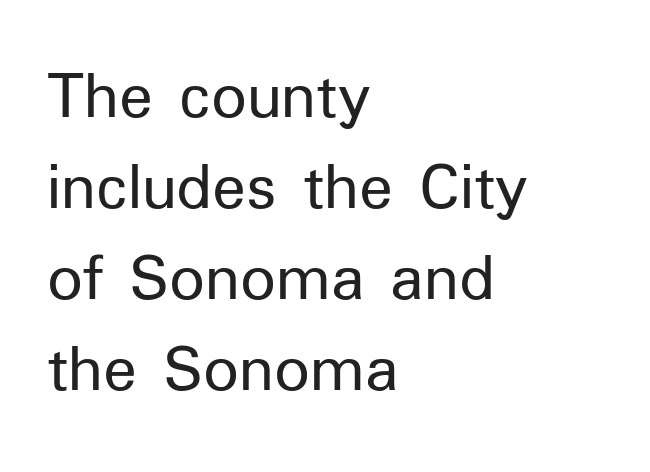
Q: Is the text bold? A: No.
Q: Is the text italic (slanted)? A: No, it is upright.
Q: Is the typeface a serif or a sans-serif typeface? A: Sans-serif.
Q: Is the text underlined? A: No.
Q: How is the paragraph aligned? A: Left-aligned.
Q: Is the spacing between letters normal or unusually wide? A: Normal.
Q: Is the spacing between lines tight, normal or loose? A: Normal.
Q: Width (condensed, normal, or wide)? A: Normal.
Q: Stroke contrast? A: Low.
Q: x-height? A: Medium.
Q: Monospaced? A: No.
